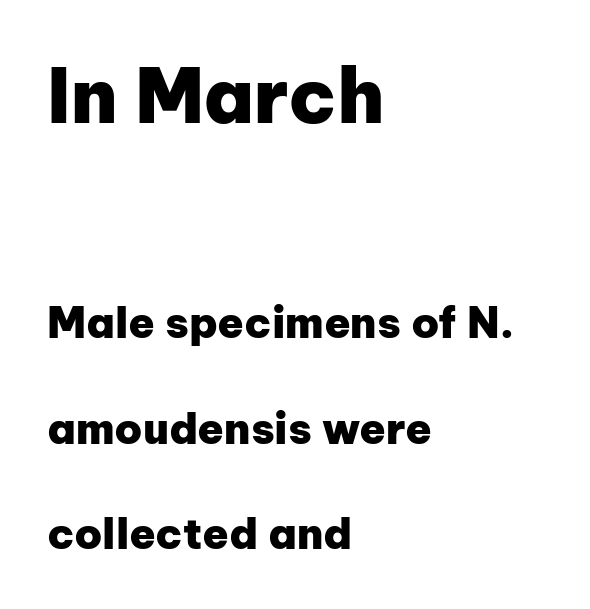
Q: Is the text bold? A: Yes.
Q: Is the text italic (slanted)? A: No, it is upright.
Q: Is the typeface a serif or a sans-serif typeface? A: Sans-serif.
Q: Is the text underlined? A: No.
Q: How is the paragraph aligned? A: Left-aligned.
Q: Is the spacing between letters normal or unusually wide? A: Normal.
Q: Is the spacing between lines tight, normal or loose? A: Loose.
Q: Which block of text is set in a larger size, the first (top) or the second (bottom)? A: The first (top) one.
Q: Width (condensed, normal, or wide)? A: Normal.
Q: Stroke contrast? A: Low.
Q: x-height? A: Medium.
Q: Monospaced? A: No.
